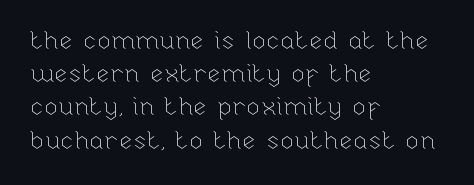
The image shows 25 px text type, upright; set left-aligned, normal line spacing (1.33x), normal letter spacing, not underlined.
